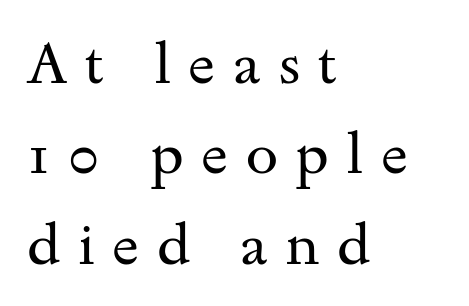
Q: Is the text bold? A: No.
Q: Is the text italic (slanted)? A: No, it is upright.
Q: Is the typeface a serif or a sans-serif typeface? A: Serif.
Q: Is the text underlined? A: No.
Q: How is the paragraph aligned? A: Left-aligned.
Q: Is the spacing between letters normal or unusually wide? A: Unusually wide.
Q: Is the spacing between lines tight, normal or loose? A: Normal.
Q: Width (condensed, normal, or wide)? A: Wide.
Q: Stroke contrast? A: Medium.
Q: x-height? A: Small.
Q: Monospaced? A: No.
